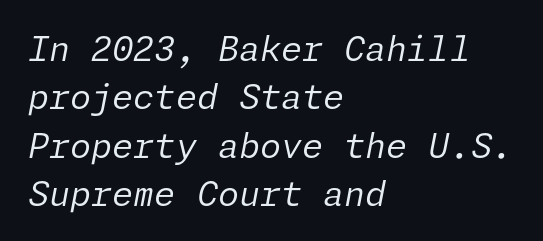
The image shows 34 px regular-weight type, italic (leaning right); set left-aligned, normal line spacing (1.42x), normal letter spacing, not underlined; low stroke contrast and a medium x-height.
